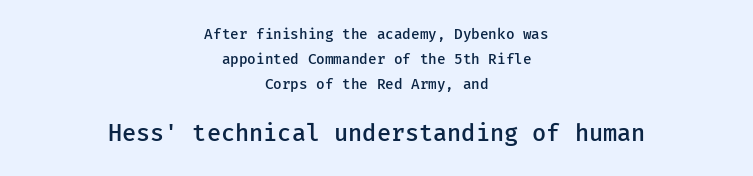
{"italic": "no", "bold": "semi", "underline": "no", "align": "center", "line_spacing_ratio": 1.78, "letter_spacing": "normal", "letter_spacing_em": 0.0, "larger_block": "second", "size_ratio": 1.64, "glyph_px": 23}
